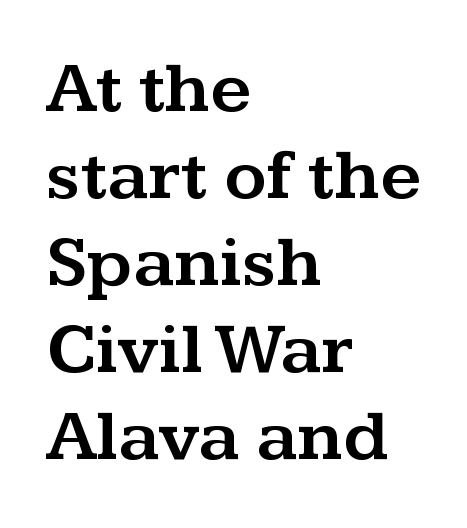
The image shows 72 px wide serif type, upright; set left-aligned, line spacing 1.21x, normal letter spacing, not underlined; medium stroke contrast and a medium x-height.
